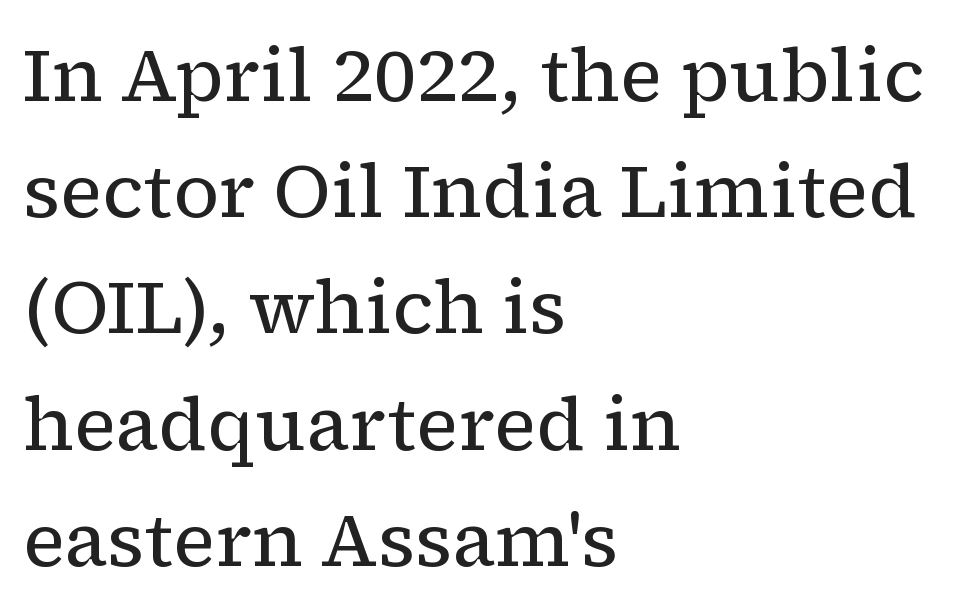
{"serif": "yes", "italic": "no", "bold": "no", "weight": "regular", "width": "normal", "stroke_contrast": "low", "x_height": "medium", "monospaced": "no", "underline": "no", "align": "left", "line_spacing": "normal", "line_spacing_ratio": 1.55, "letter_spacing": "normal", "letter_spacing_em": 0.0, "glyph_px": 75}
